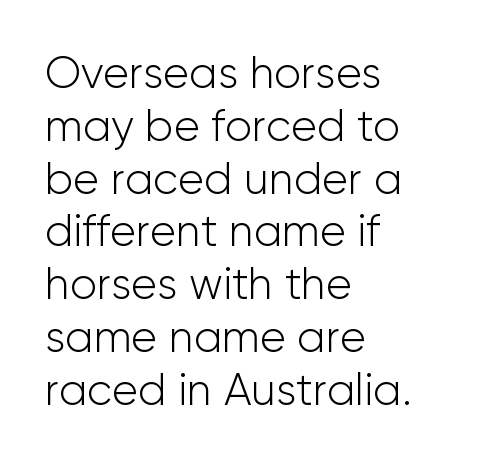
Q: Is the text bold? A: No.
Q: Is the text italic (slanted)? A: No, it is upright.
Q: Is the typeface a serif or a sans-serif typeface? A: Sans-serif.
Q: Is the text underlined? A: No.
Q: How is the paragraph aligned? A: Left-aligned.
Q: Is the spacing between letters normal or unusually wide? A: Normal.
Q: Width (condensed, normal, or wide)? A: Normal.
Q: Stroke contrast? A: Low.
Q: x-height? A: Medium.
Q: Monospaced? A: No.
